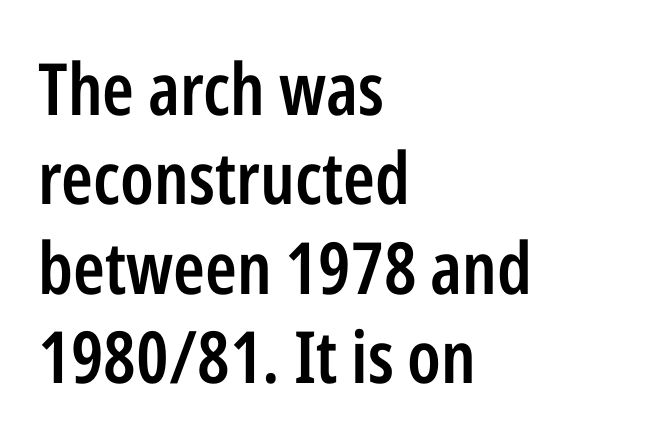
Q: Is the text bold? A: Semi-bold.
Q: Is the text italic (slanted)? A: No, it is upright.
Q: Is the typeface a serif or a sans-serif typeface? A: Sans-serif.
Q: Is the text underlined? A: No.
Q: How is the paragraph aligned? A: Left-aligned.
Q: Is the spacing between letters normal or unusually wide? A: Normal.
Q: Width (condensed, normal, or wide)? A: Condensed.
Q: Stroke contrast? A: Low.
Q: x-height? A: Medium.
Q: Monospaced? A: No.
